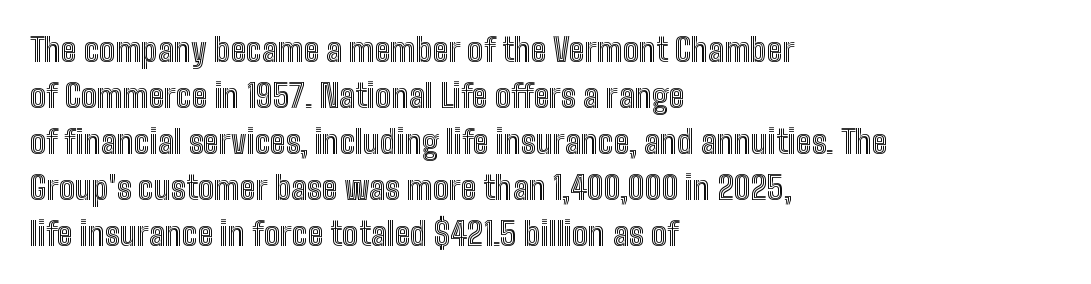
Q: Is the text italic (slanted)? A: No, it is upright.
Q: Is the text underlined? A: No.
Q: How is the paragraph aligned? A: Left-aligned.
Q: Is the spacing between letters normal or unusually wide? A: Normal.
Q: Is the spacing between lines tight, normal or loose? A: Normal.
Q: Width (condensed, normal, or wide)? A: Condensed.
Q: x-height? A: Medium.
Q: Monospaced? A: No.
